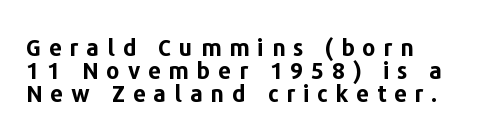
The image shows 23 px bold type, upright; set left-aligned, tight line spacing (1.01x), unusually wide letter spacing (+0.34 em), not underlined.
